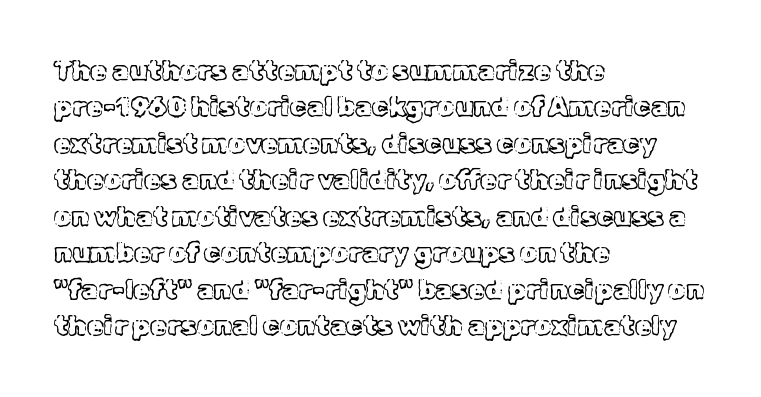
Q: Is the text italic (slanted)? A: No, it is upright.
Q: Is the text underlined? A: No.
Q: How is the paragraph aligned? A: Left-aligned.
Q: Is the spacing between letters normal or unusually wide? A: Normal.
Q: Is the spacing between lines tight, normal or loose? A: Normal.
